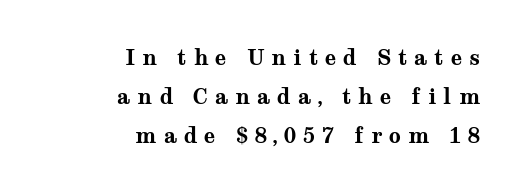
{"italic": "no", "bold": "yes", "underline": "no", "align": "right", "line_spacing_ratio": 1.85, "letter_spacing": "wide", "letter_spacing_em": 0.33, "glyph_px": 21}
